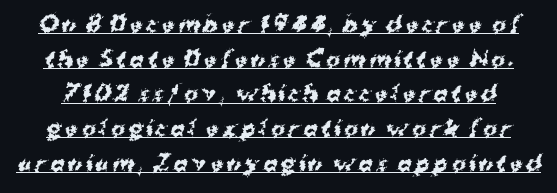
Q: Is the text bold? A: Yes.
Q: Is the text underlined? A: Yes.
Q: Is the spacing between lines tight, normal or loose? A: Normal.
